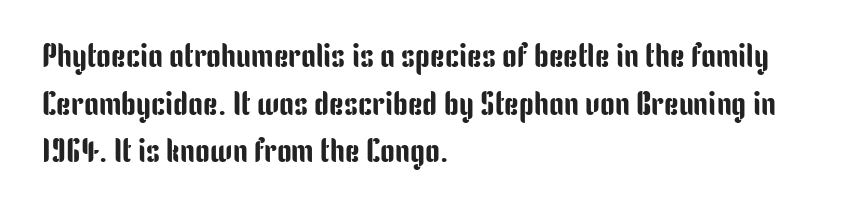
{"serif": "no", "italic": "no", "width": "condensed", "stroke_contrast": "low", "x_height": "medium", "monospaced": "no", "underline": "no", "align": "left", "line_spacing": "normal", "line_spacing_ratio": 1.44, "letter_spacing": "normal", "letter_spacing_em": 0.0, "glyph_px": 33}
